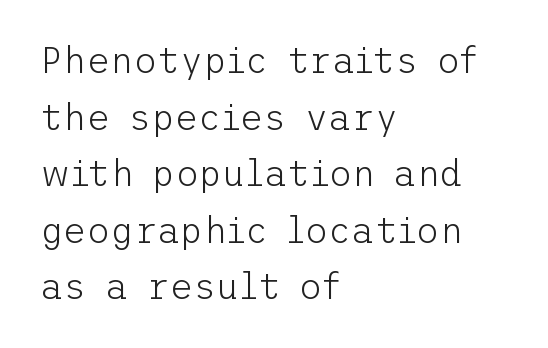
Q: Is the text bold? A: No.
Q: Is the text italic (slanted)? A: No, it is upright.
Q: Is the typeface a serif or a sans-serif typeface? A: Sans-serif.
Q: Is the text underlined? A: No.
Q: How is the paragraph aligned? A: Left-aligned.
Q: Is the spacing between letters normal or unusually wide? A: Normal.
Q: Is the spacing between lines tight, normal or loose? A: Normal.
Q: Width (condensed, normal, or wide)? A: Normal.
Q: Stroke contrast? A: Low.
Q: x-height? A: Medium.
